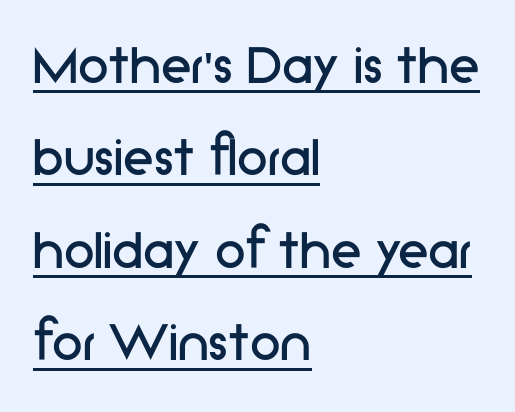
Q: Is the text bold? A: No.
Q: Is the text italic (slanted)? A: No, it is upright.
Q: Is the typeface a serif or a sans-serif typeface? A: Sans-serif.
Q: Is the text underlined? A: Yes.
Q: How is the paragraph aligned? A: Left-aligned.
Q: Is the spacing between letters normal or unusually wide? A: Normal.
Q: Is the spacing between lines tight, normal or loose? A: Normal.
Q: Width (condensed, normal, or wide)? A: Normal.
Q: Stroke contrast? A: Low.
Q: x-height? A: Medium.
Q: Monospaced? A: No.
